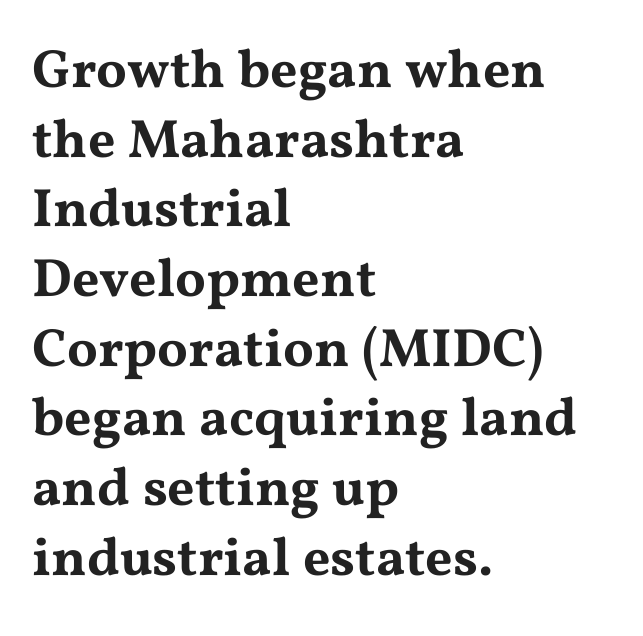
The image shows 54 px wide serif type, upright; set left-aligned, normal line spacing (1.29x), normal letter spacing, not underlined; medium stroke contrast and a medium x-height.
